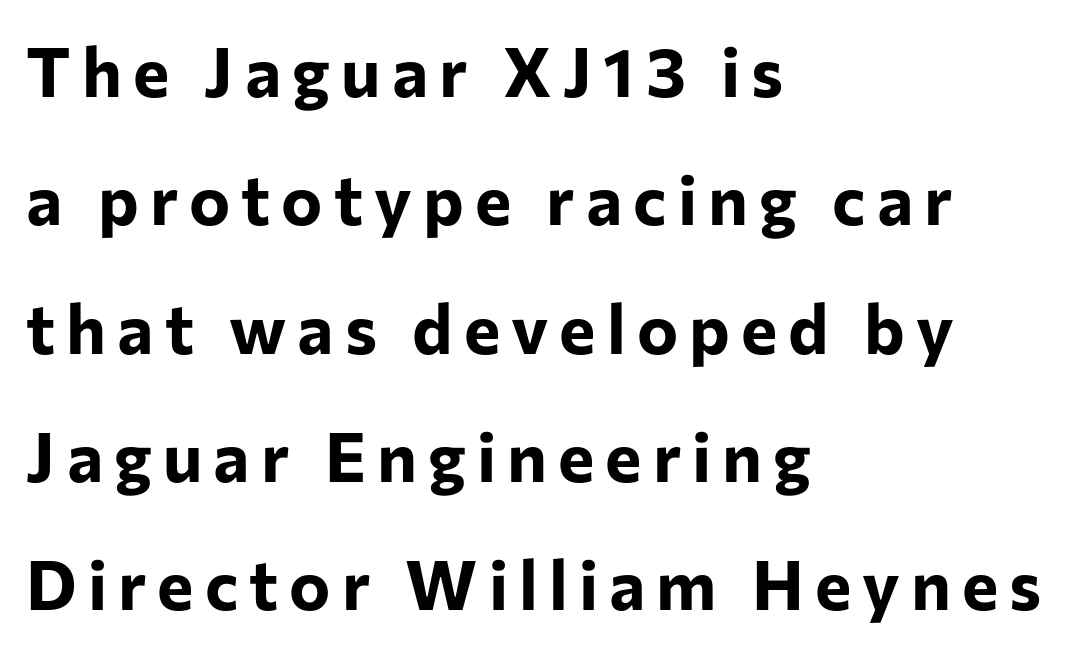
{"serif": "no", "italic": "no", "bold": "yes", "weight": "bold", "width": "normal", "stroke_contrast": "low", "x_height": "medium", "monospaced": "no", "underline": "no", "align": "left", "line_spacing_ratio": 1.86, "glyph_px": 69}
